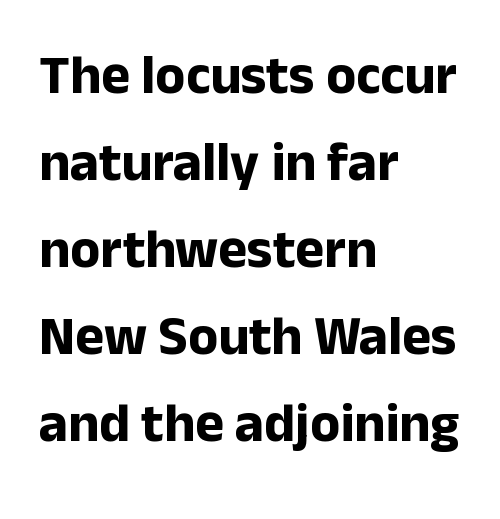
Q: Is the text bold? A: Yes.
Q: Is the text italic (slanted)? A: No, it is upright.
Q: Is the typeface a serif or a sans-serif typeface? A: Sans-serif.
Q: Is the text underlined? A: No.
Q: How is the paragraph aligned? A: Left-aligned.
Q: Is the spacing between letters normal or unusually wide? A: Normal.
Q: Is the spacing between lines tight, normal or loose? A: Normal.
Q: Width (condensed, normal, or wide)? A: Normal.
Q: Stroke contrast? A: Low.
Q: x-height? A: Medium.
Q: Monospaced? A: No.
